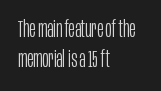
Q: Is the text bold? A: No.
Q: Is the text italic (slanted)? A: No, it is upright.
Q: Is the text underlined? A: No.
Q: How is the paragraph aligned? A: Left-aligned.
Q: Is the spacing between letters normal or unusually wide? A: Normal.
Q: Is the spacing between lines tight, normal or loose? A: Normal.
